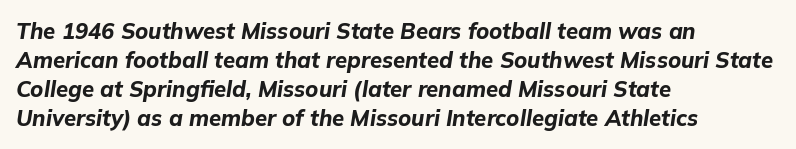
Q: Is the text bold? A: Yes.
Q: Is the text italic (slanted)? A: Yes, it leans right by about 9 degrees.
Q: Is the text underlined? A: No.
Q: How is the paragraph aligned? A: Left-aligned.
Q: Is the spacing between letters normal or unusually wide? A: Normal.
Q: Is the spacing between lines tight, normal or loose? A: Normal.
